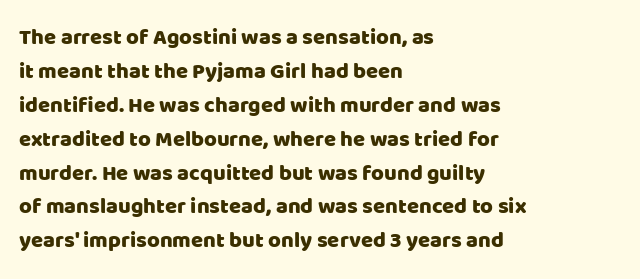
The image shows 22 px text type, upright; set left-aligned, normal line spacing (1.54x), normal letter spacing, not underlined.
